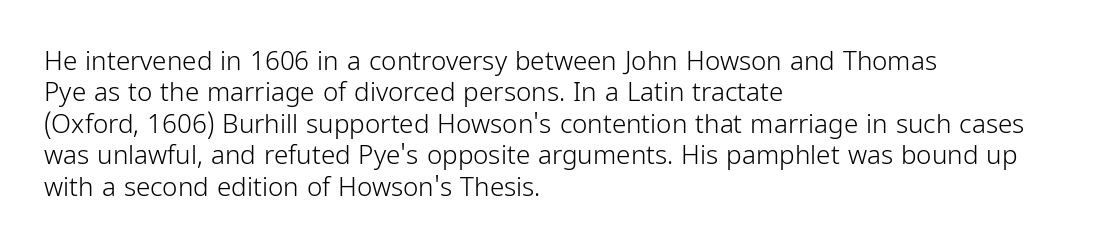
What stands out about the letter spacing? Nothing — it is the standard amount. The rendering anchors every line to the left-hand side. A light-to-regular cut is what we see here. Ordinary non-slanted type is in use.
